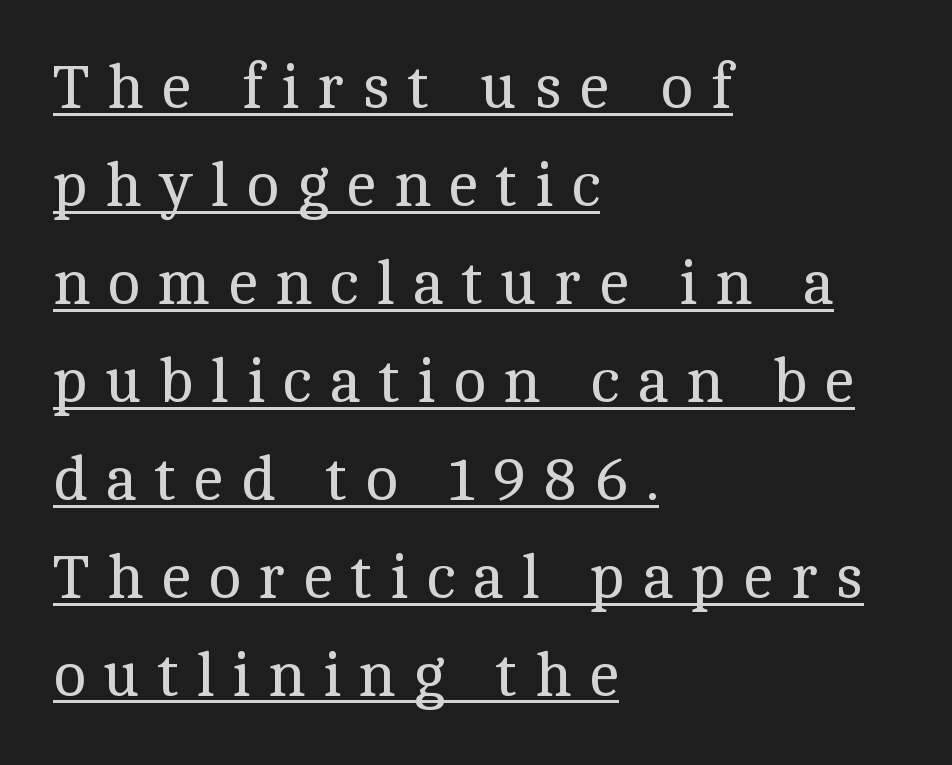
{"serif": "yes", "italic": "no", "bold": "no", "weight": "regular", "width": "normal", "x_height": "medium", "monospaced": "no", "underline": "yes", "align": "left", "line_spacing": "normal", "line_spacing_ratio": 1.58, "letter_spacing": "wide", "letter_spacing_em": 0.28, "glyph_px": 62}
